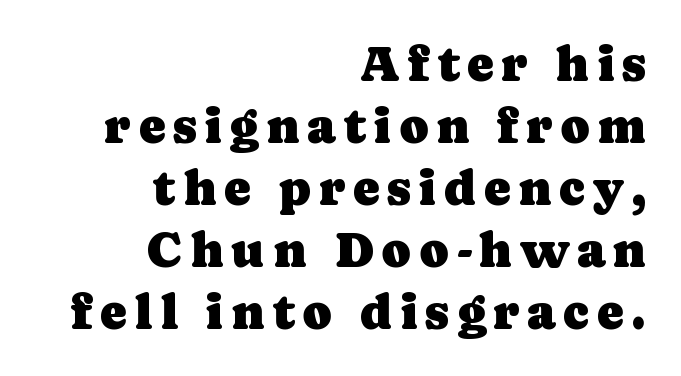
{"serif": "yes", "italic": "no", "width": "normal", "stroke_contrast": "low", "x_height": "medium", "monospaced": "no", "underline": "no", "align": "right", "line_spacing_ratio": 1.24, "glyph_px": 50}
